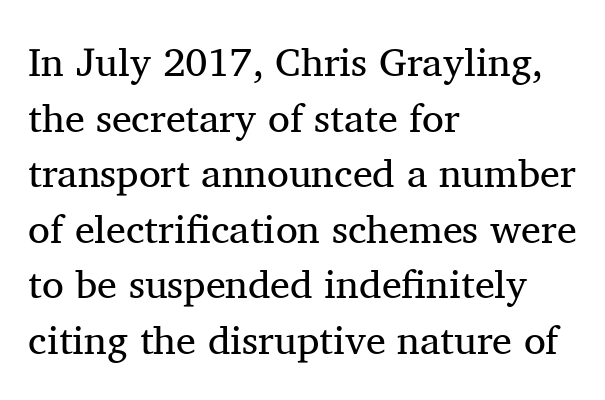
The area under the type is left untouched. Honestly, the row spacing looks completely unremarkable. This is roman type, the default non-slanted kind. The type family on display is of the serif kind. Leftover space on each line is placed entirely after the last word.
